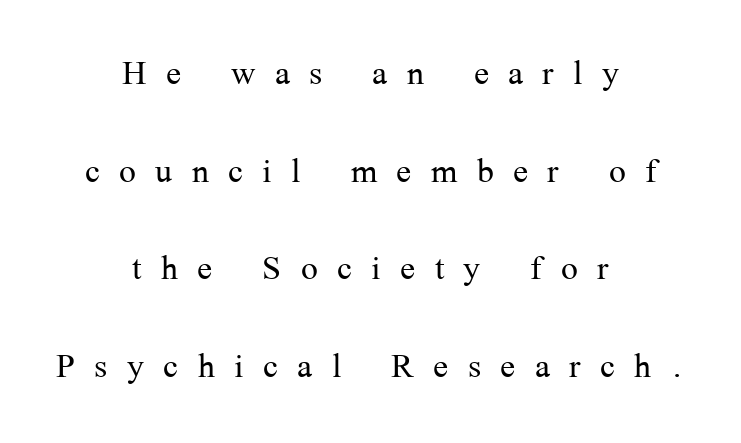
{"serif": "yes", "italic": "no", "bold": "no", "weight": "light", "width": "normal", "stroke_contrast": "medium", "x_height": "medium", "monospaced": "no", "underline": "no", "align": "center", "line_spacing": "loose", "line_spacing_ratio": 2.17, "letter_spacing": "wide", "letter_spacing_em": 0.43, "glyph_px": 45}
